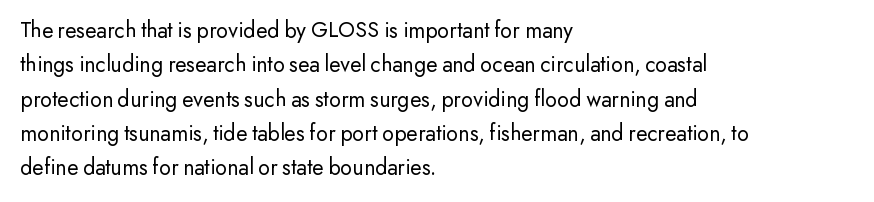
The image shows 23 px text type, upright; set left-aligned, normal line spacing (1.49x), normal letter spacing, not underlined.
